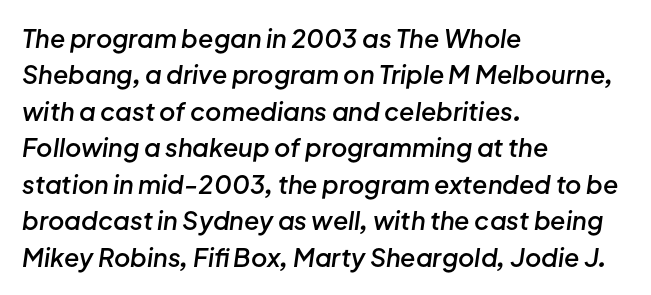
{"italic": "yes", "lean": "right", "slant_degrees": 8, "bold": "semi", "underline": "no", "align": "left", "line_spacing": "normal", "line_spacing_ratio": 1.46, "letter_spacing": "normal", "letter_spacing_em": 0.0, "glyph_px": 25}
